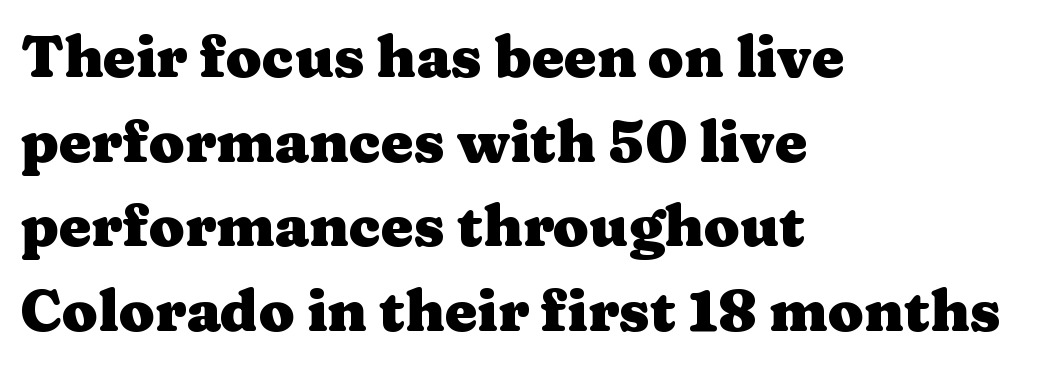
{"serif": "yes", "italic": "no", "bold": "yes", "weight": "heavy", "width": "wide", "stroke_contrast": "medium", "x_height": "medium", "monospaced": "no", "underline": "no", "align": "left", "line_spacing": "normal", "line_spacing_ratio": 1.46, "letter_spacing": "normal", "letter_spacing_em": 0.0, "glyph_px": 58}
